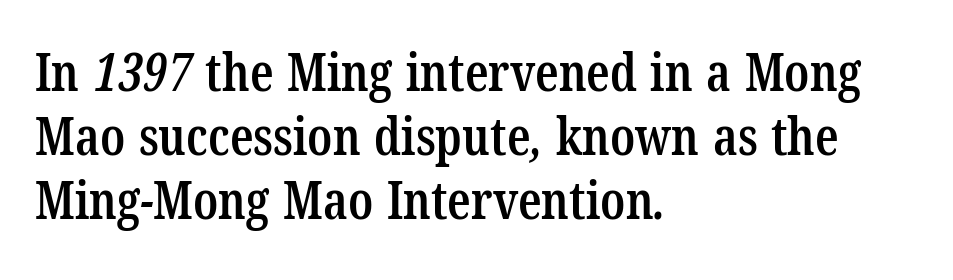
If you drew a ruler down the left edge, every line would touch it. Clear beneath every line of the passage. The rendering keeps characters at their native spacing. Think of a printed novel: that variable character pitch is what you see here.
